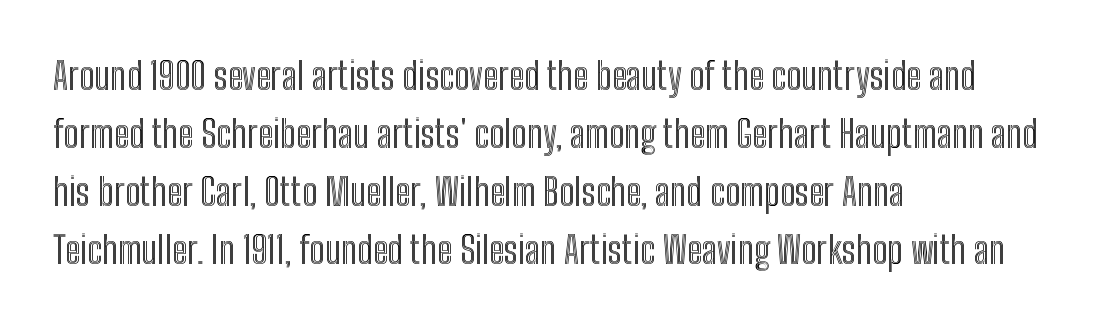
Q: Is the text italic (slanted)? A: No, it is upright.
Q: Is the text underlined? A: No.
Q: How is the paragraph aligned? A: Left-aligned.
Q: Is the spacing between letters normal or unusually wide? A: Normal.
Q: Is the spacing between lines tight, normal or loose? A: Normal.
Q: Width (condensed, normal, or wide)? A: Condensed.
Q: x-height? A: Medium.
Q: Monospaced? A: No.
